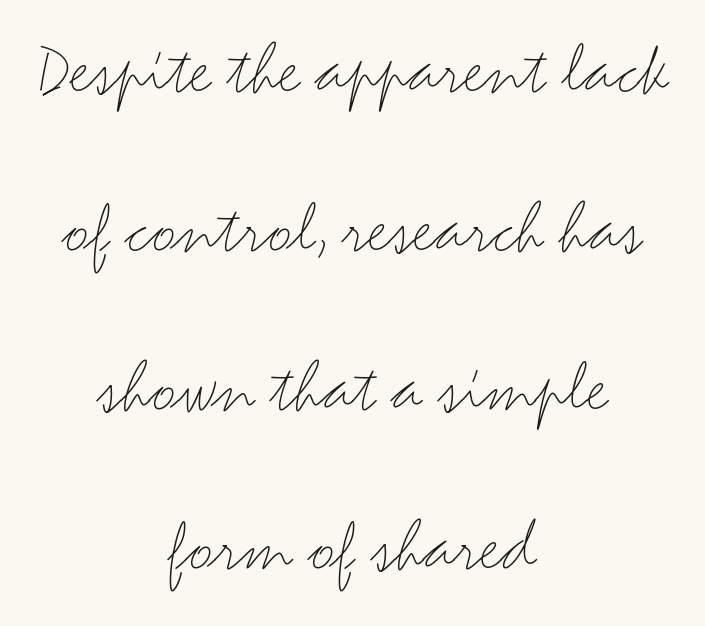
The glyphs in this specimen are sans serif. No chunkiness to these letters — they're not bold. Horizontal bands of white between lines are thick stripes. Reading down the block, each line starts at a different indent, mirrored at its end.
